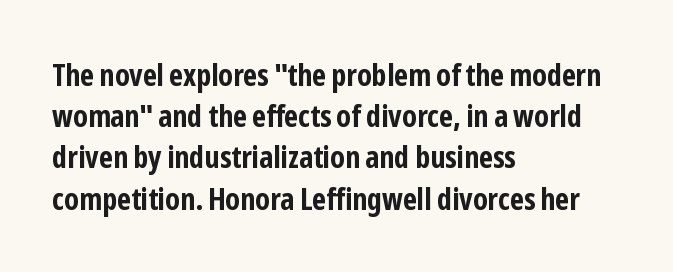
{"serif": "no", "italic": "no", "bold": "yes", "weight": "bold", "width": "condensed", "stroke_contrast": "low", "x_height": "medium", "monospaced": "no", "underline": "no", "align": "left", "line_spacing": "normal", "line_spacing_ratio": 1.33, "letter_spacing": "normal", "letter_spacing_em": 0.0, "glyph_px": 31}
